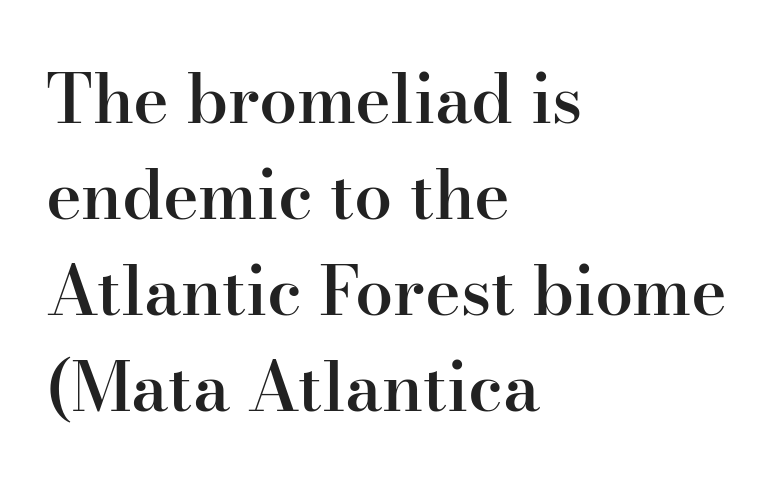
{"serif": "yes", "italic": "no", "bold": "semi", "weight": "semibold", "width": "normal", "stroke_contrast": "high", "x_height": "small", "monospaced": "no", "underline": "no", "align": "left", "line_spacing": "normal", "line_spacing_ratio": 1.41, "letter_spacing": "normal", "letter_spacing_em": 0.0, "glyph_px": 68}
